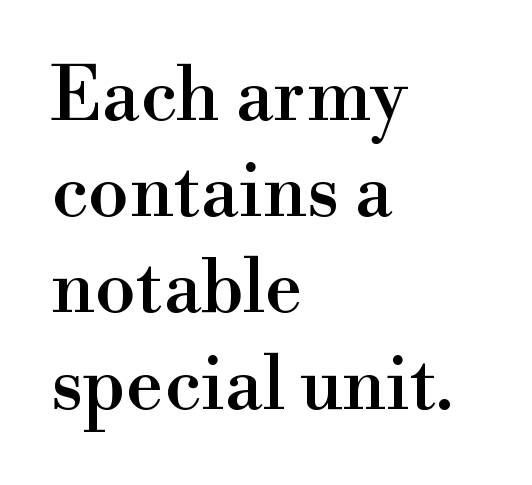
Q: Is the text italic (slanted)? A: No, it is upright.
Q: Is the typeface a serif or a sans-serif typeface? A: Serif.
Q: Is the text underlined? A: No.
Q: How is the paragraph aligned? A: Left-aligned.
Q: Is the spacing between letters normal or unusually wide? A: Normal.
Q: Is the spacing between lines tight, normal or loose? A: Normal.
Q: Width (condensed, normal, or wide)? A: Normal.
Q: x-height? A: Small.
Q: Monospaced? A: No.
